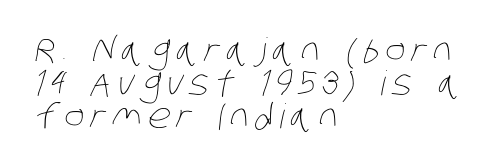
{"bold": "no", "weight": "thin", "width": "condensed", "stroke_contrast": "low", "x_height": "large", "monospaced": "no", "underline": "no", "align": "left", "line_spacing": "tight", "line_spacing_ratio": 0.97, "glyph_px": 34}
